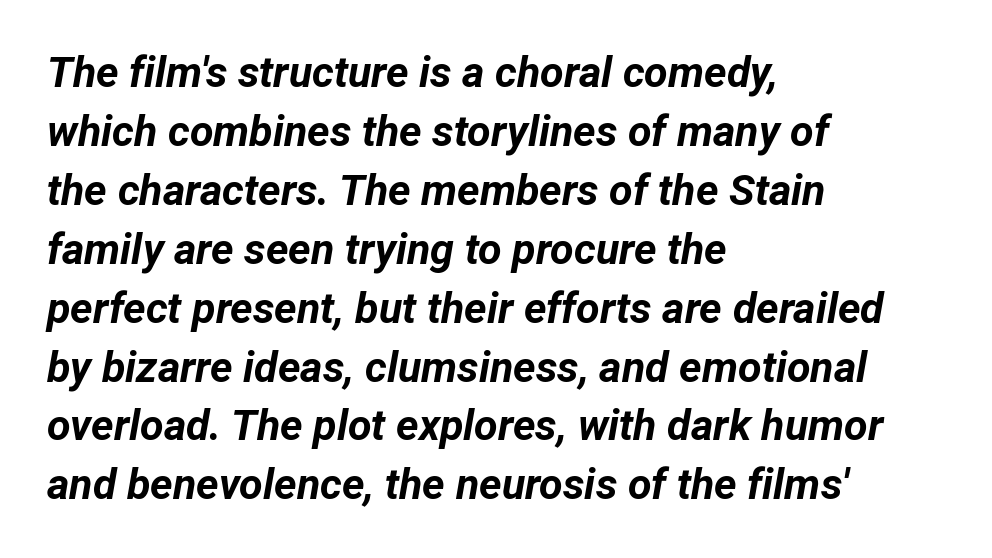
{"italic": "yes", "lean": "right", "slant_degrees": 12, "bold": "yes", "weight": "bold", "width": "normal", "stroke_contrast": "low", "x_height": "medium", "monospaced": "no", "underline": "no", "align": "left", "line_spacing": "normal", "line_spacing_ratio": 1.37, "letter_spacing": "normal", "letter_spacing_em": 0.0, "glyph_px": 43}
